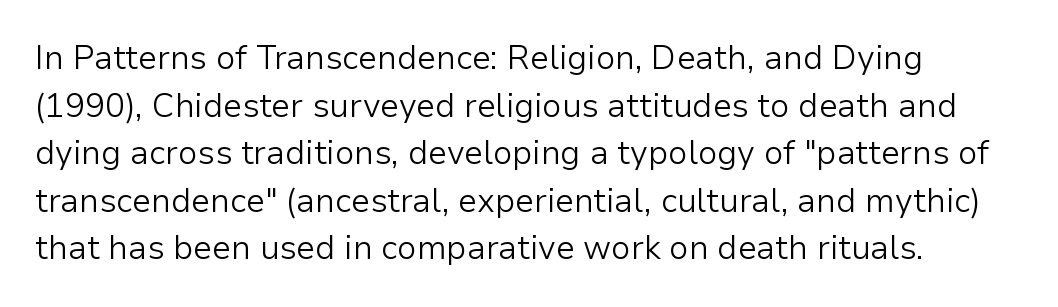
The designer went with a sans here, leaving each stem footless. A classic flush-left, rag-right setting is used for this passage. This rendering leaves character spacing at its baseline value. Here the designer chose a conventional face with non-uniform glyph widths. Every stem runs plumb, perpendicular to the baseline.
